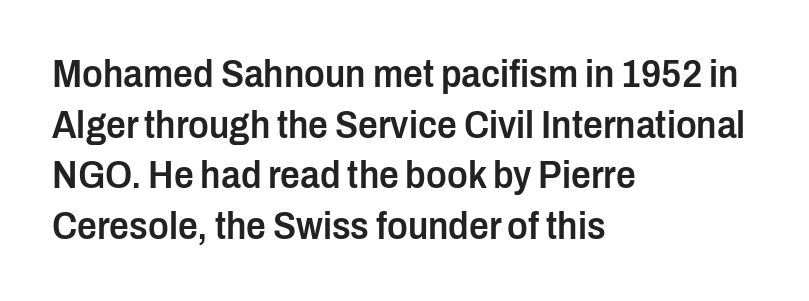
The letters advance in unequal steps, a hallmark of proportional type. Line beginnings align vertically; line endings do not. The baseline area is clear. A typesetter would call this zero additional tracking. Are there feet on the stems? There aren't — it's a sans. When letters stand straight like this, we call the style roman or upright.
